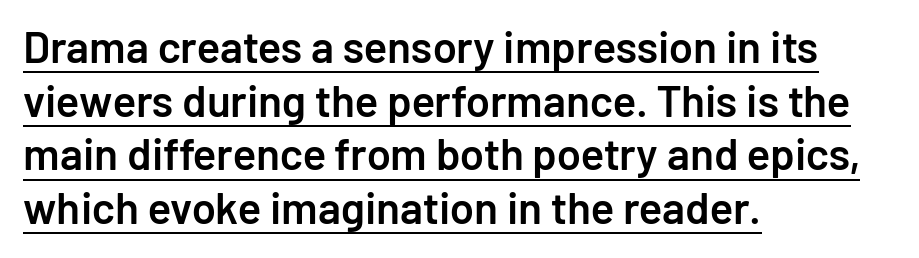
The image shows 44 px semibold sans-serif type, upright; set left-aligned, line spacing 1.22x, normal letter spacing, underlined; low stroke contrast and a medium x-height.
